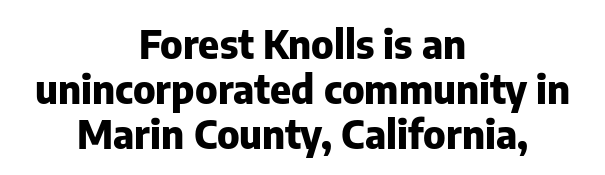
{"serif": "no", "italic": "no", "bold": "yes", "weight": "heavy", "width": "normal", "stroke_contrast": "low", "x_height": "medium", "monospaced": "no", "underline": "no", "align": "center", "line_spacing": "tight", "line_spacing_ratio": 1.12, "letter_spacing": "normal", "letter_spacing_em": 0.0, "glyph_px": 40}
